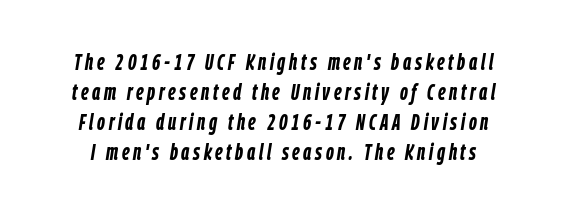
Q: Is the text bold? A: Yes.
Q: Is the text italic (slanted)? A: Yes, it leans right by about 9 degrees.
Q: Is the text underlined? A: No.
Q: Is the spacing between lines tight, normal or loose? A: Normal.
